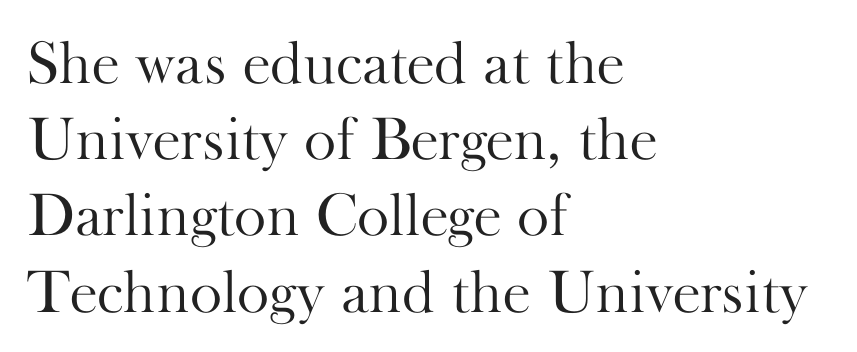
Stem width sits at or under what a default text font uses. The designer went with a serif here, giving each stem small feet. The designer left line spacing at the default. Only glyphs here, with clear space below each row.
